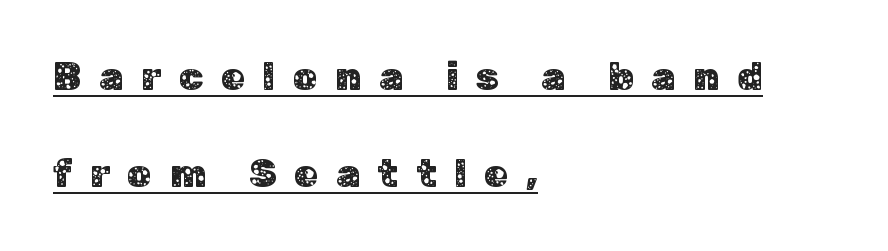
Regarding serifs, this sample does without them. Does a line run under the words? Yes, clearly. This sample is left-justified, so line endings fall wherever the words run out. You can tell it's not italic because the verticals are truly vertical. Widely set lines give the paragraph a tall, airy silhouette.
